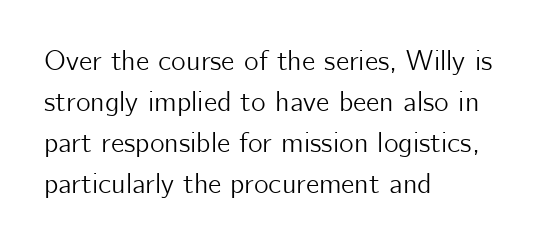
Posture: vertical. This sample has the flowing, uneven cadence of proportional lettering. Honestly, the letter spacing is just normal — you wouldn't notice it. Regular leading. Honestly, there is no underline to notice here at all.
